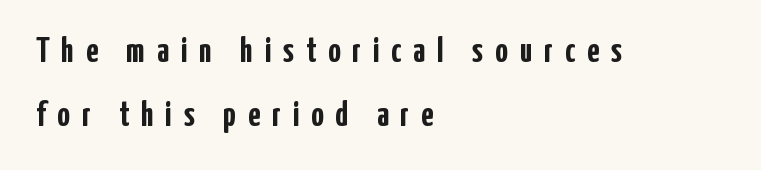
{"serif": "no", "italic": "no", "bold": "yes", "weight": "semibold", "width": "condensed", "stroke_contrast": "low", "x_height": "medium", "monospaced": "no", "underline": "no", "align": "left", "line_spacing_ratio": 1.84, "letter_spacing": "wide", "letter_spacing_em": 0.34, "glyph_px": 35}
